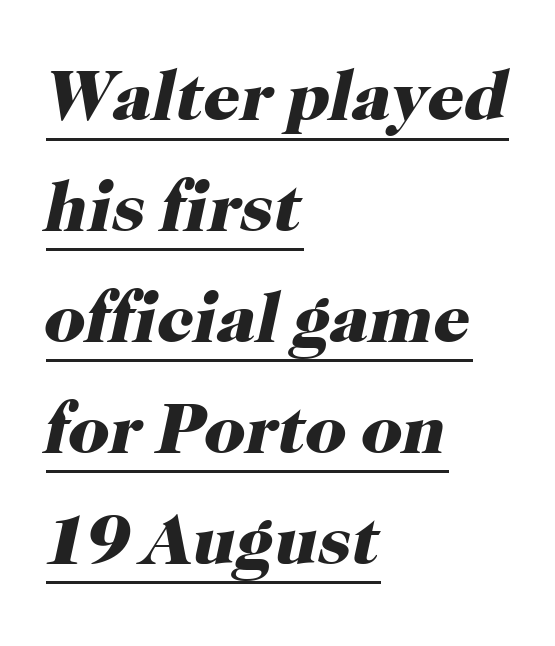
{"serif": "yes", "italic": "yes", "lean": "right", "slant_degrees": 12, "bold": "yes", "weight": "heavy", "width": "normal", "stroke_contrast": "high", "x_height": "medium", "monospaced": "no", "underline": "yes", "align": "left", "line_spacing": "normal", "line_spacing_ratio": 1.54, "letter_spacing": "normal", "letter_spacing_em": 0.0, "glyph_px": 72}
